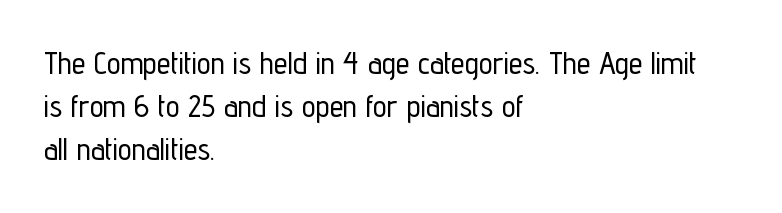
The image shows 31 px condensed sans-serif type, upright; set left-aligned, normal line spacing (1.39x), normal letter spacing, not underlined; low stroke contrast and a medium x-height.
